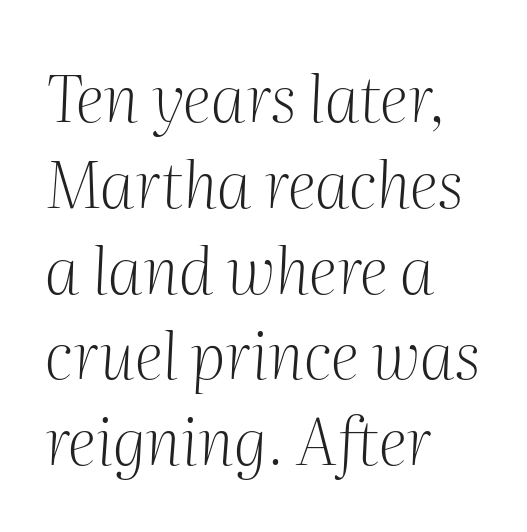
The image shows 65 px light serif type, italic (leaning right); set left-aligned, normal line spacing (1.32x), normal letter spacing, not underlined; medium stroke contrast and a medium x-height.
